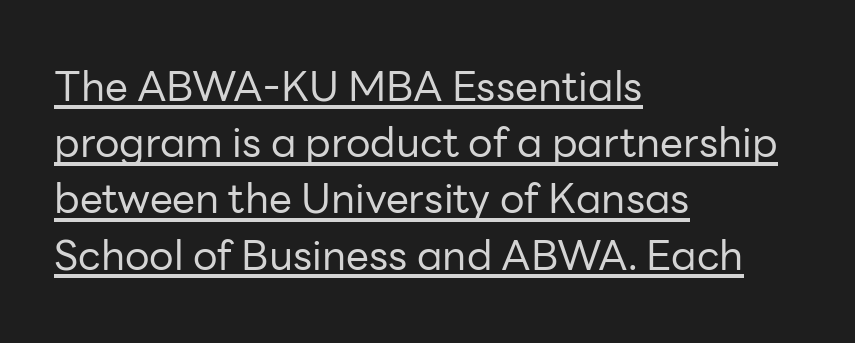
Horizontal alignment here is leftward, the default for most running prose. The letters stand upright; this is a roman face. Is the type heavy? It reads as light-to-regular instead. Tracking here is standard; glyphs follow each other at the usual distance. Classification — sans serif. The designer left line spacing at the default.
